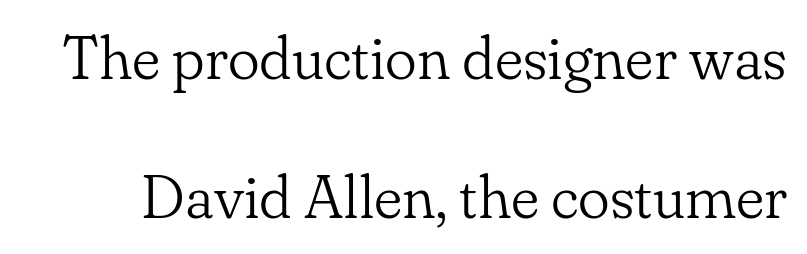
Do the letters lean? They stand straight. The foot of each line stays bare and open. Type style note: has serifs. Compared with typical paragraphs, the rows here are farther apart. The letterforms sit shoulder to shoulder at normal distance.
